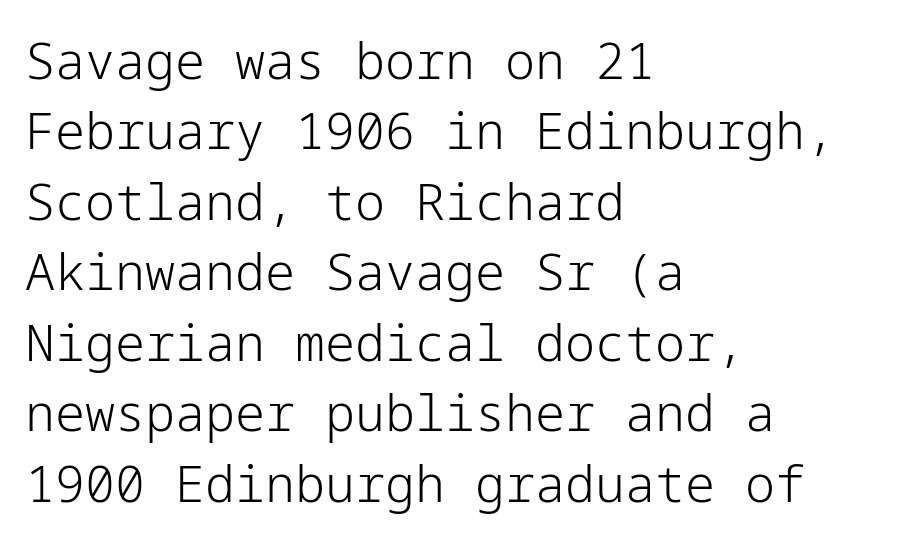
Q: Is the text bold? A: No.
Q: Is the text italic (slanted)? A: No, it is upright.
Q: Is the typeface a serif or a sans-serif typeface? A: Sans-serif.
Q: Is the text underlined? A: No.
Q: How is the paragraph aligned? A: Left-aligned.
Q: Is the spacing between letters normal or unusually wide? A: Normal.
Q: Is the spacing between lines tight, normal or loose? A: Normal.
Q: Width (condensed, normal, or wide)? A: Normal.
Q: Stroke contrast? A: Low.
Q: x-height? A: Medium.
